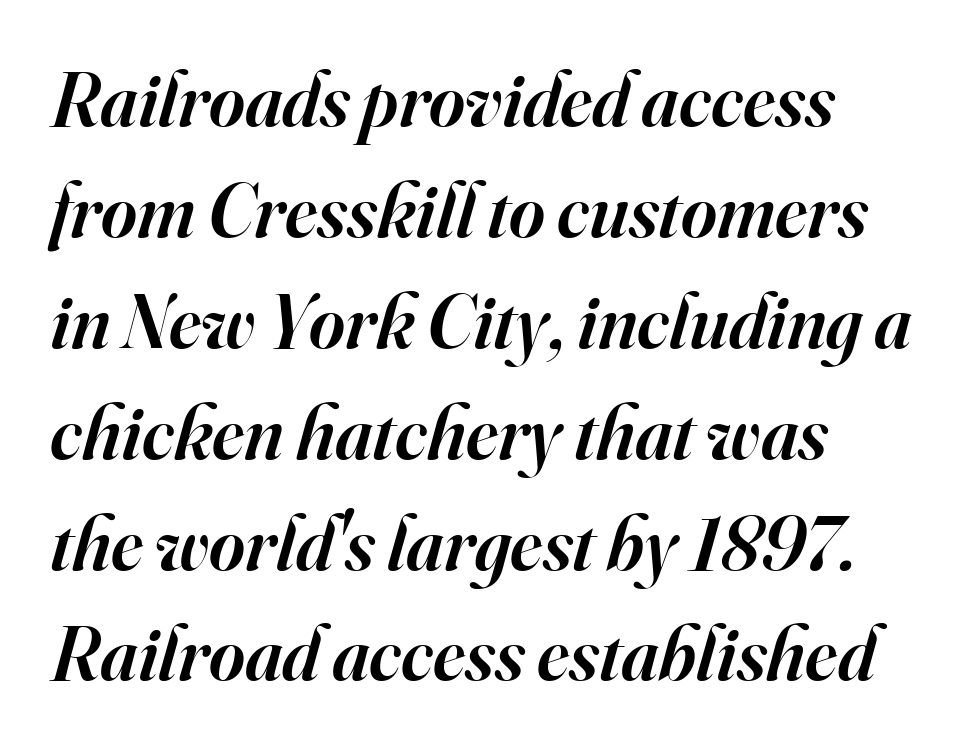
The image shows 77 px semibold serif type, italic (leaning right); set left-aligned, normal line spacing (1.44x), normal letter spacing, not underlined; high stroke contrast and a small x-height.
